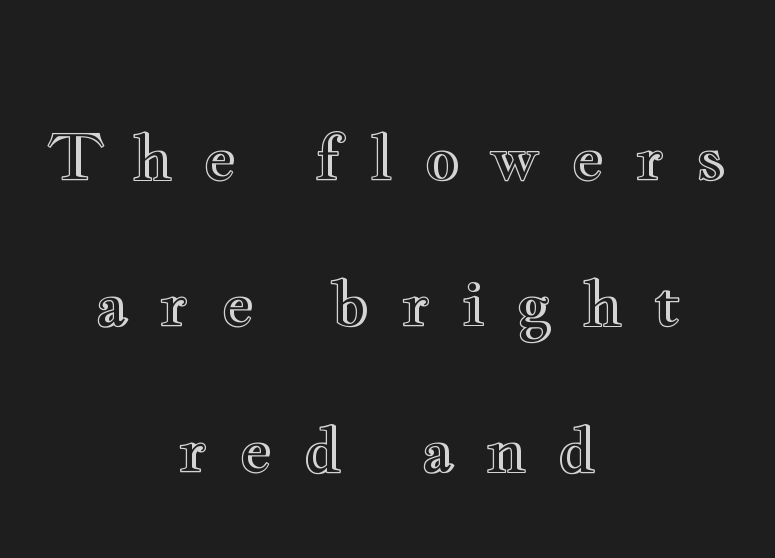
{"italic": "no", "width": "wide", "x_height": "small", "monospaced": "no", "underline": "no", "align": "center", "line_spacing": "loose", "line_spacing_ratio": 2.32, "letter_spacing": "wide", "letter_spacing_em": 0.48, "glyph_px": 63}
